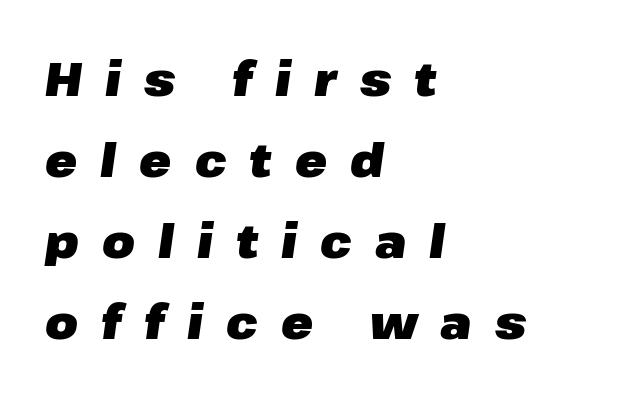
{"italic": "yes", "lean": "right", "slant_degrees": 8, "bold": "yes", "weight": "heavy", "width": "normal", "stroke_contrast": "low", "x_height": "medium", "monospaced": "no", "underline": "no", "align": "left", "line_spacing_ratio": 1.72, "letter_spacing": "wide", "letter_spacing_em": 0.49, "glyph_px": 47}
